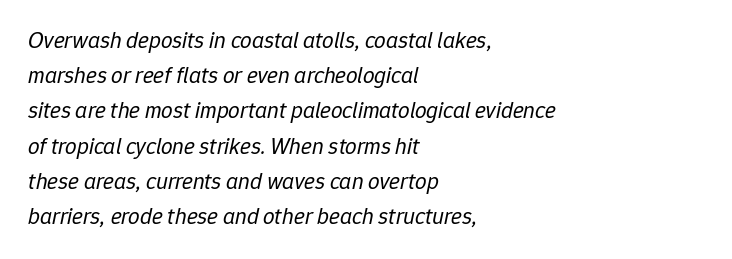
The image shows 23 px text type, italic (leaning right); set left-aligned, normal line spacing (1.53x), normal letter spacing, not underlined.
